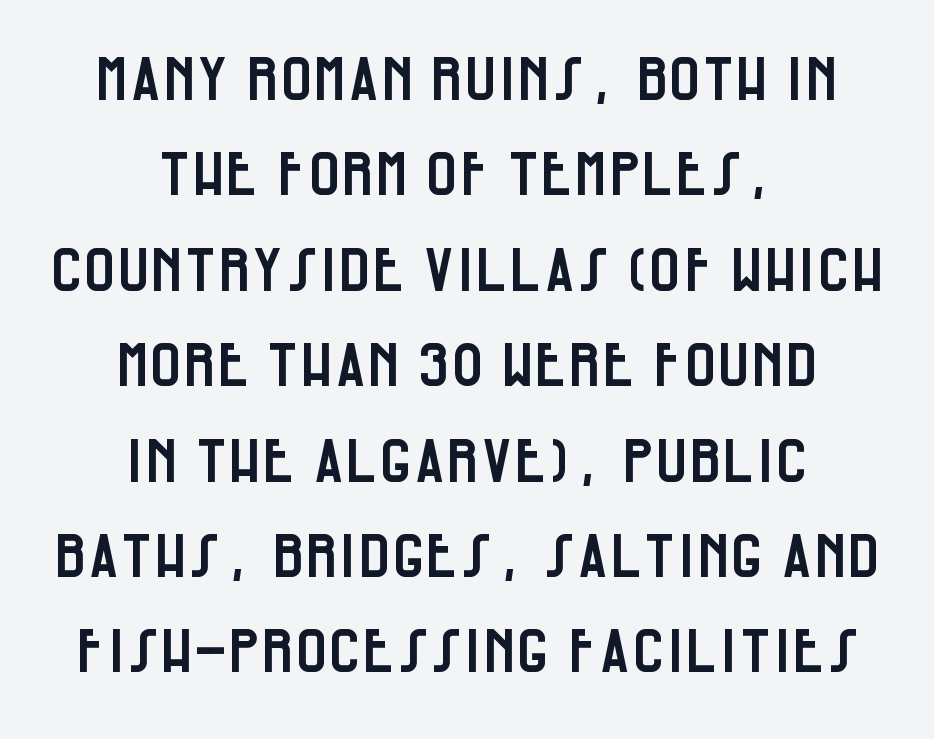
Decoration check: the copy has no underline. The face used here is proportionally spaced, like ordinary book or web type. The vertical gap from one line to the next is medium. Every stem runs plumb, perpendicular to the baseline. Standard letterfit; no display-style spreading of the glyphs.
